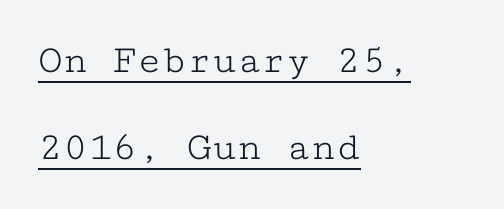
{"serif": "yes", "italic": "no", "bold": "no", "weight": "light", "width": "wide", "stroke_contrast": "low", "x_height": "medium", "monospaced": "yes", "underline": "yes", "align": "left", "line_spacing": "loose", "line_spacing_ratio": 2.11, "letter_spacing": "normal", "letter_spacing_em": 0.0, "glyph_px": 41}
